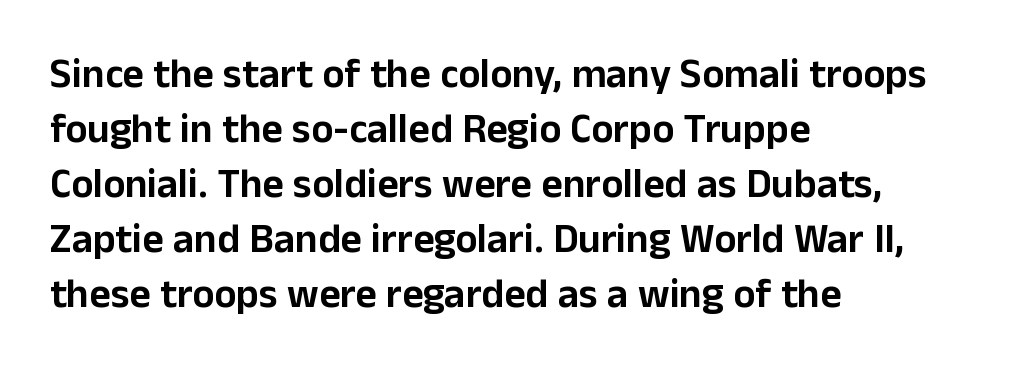
Q: Is the text italic (slanted)? A: No, it is upright.
Q: Is the typeface a serif or a sans-serif typeface? A: Sans-serif.
Q: Is the text underlined? A: No.
Q: How is the paragraph aligned? A: Left-aligned.
Q: Is the spacing between letters normal or unusually wide? A: Normal.
Q: Is the spacing between lines tight, normal or loose? A: Normal.
Q: Width (condensed, normal, or wide)? A: Normal.
Q: Stroke contrast? A: Low.
Q: x-height? A: Medium.
Q: Monospaced? A: No.
